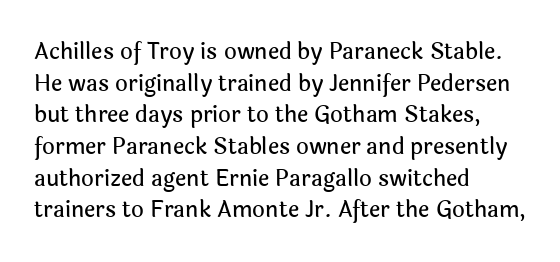
The image shows 22 px text type, upright; set left-aligned, normal line spacing (1.44x), normal letter spacing, not underlined.
